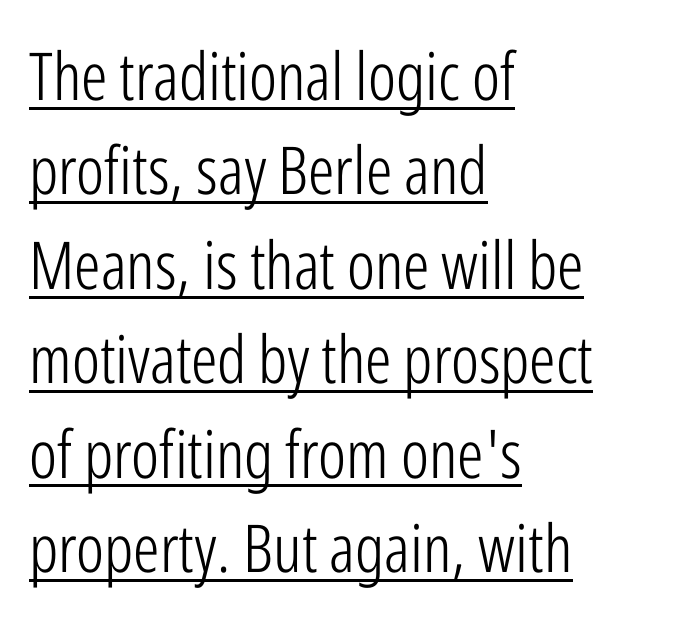
The image shows 66 px light, condensed sans-serif type, upright; set left-aligned, normal line spacing (1.43x), normal letter spacing, underlined; low stroke contrast and a medium x-height.
